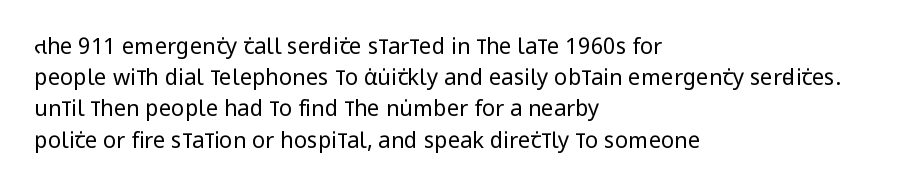
Every row of glyphs begins at an identical x-position on the left. The typesetting does not lean heavy: it is not bold. One glance says typical: line gaps are just what's usual. Underlining? Definitely not there.
